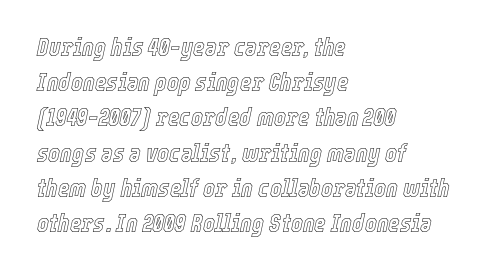
Q: Is the text italic (slanted)? A: Yes, it leans right by about 12 degrees.
Q: Is the text underlined? A: No.
Q: How is the paragraph aligned? A: Left-aligned.
Q: Is the spacing between letters normal or unusually wide? A: Normal.
Q: Is the spacing between lines tight, normal or loose? A: Normal.
